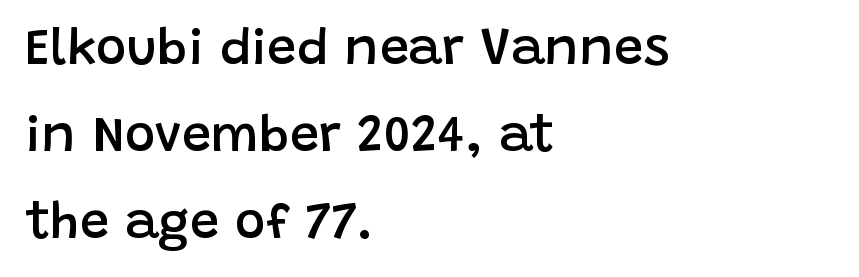
The line texture is even and compact thanks to regular tracking. The letters stand upright; this is a roman face. Font category for this specimen: sans-serif. Descender tails drop into unmarked territory.
